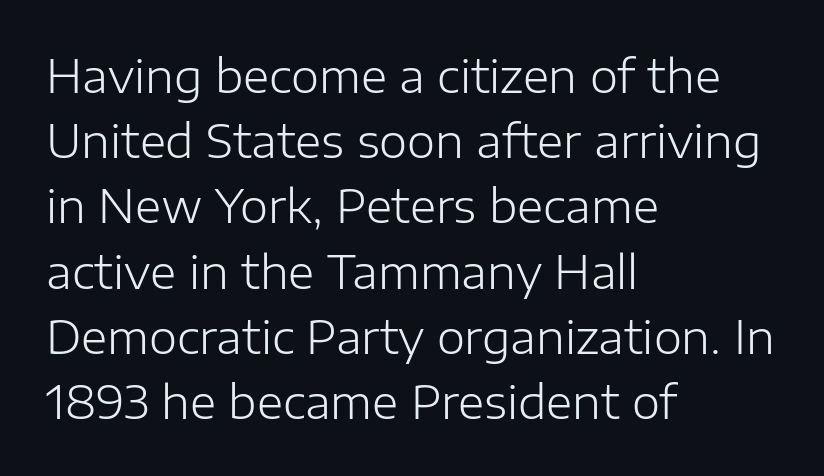
Q: Is the text bold? A: No.
Q: Is the text italic (slanted)? A: No, it is upright.
Q: Is the typeface a serif or a sans-serif typeface? A: Sans-serif.
Q: Is the text underlined? A: No.
Q: How is the paragraph aligned? A: Left-aligned.
Q: Is the spacing between letters normal or unusually wide? A: Normal.
Q: Is the spacing between lines tight, normal or loose? A: Normal.
Q: Width (condensed, normal, or wide)? A: Normal.
Q: Stroke contrast? A: Low.
Q: x-height? A: Medium.
Q: Monospaced? A: No.
